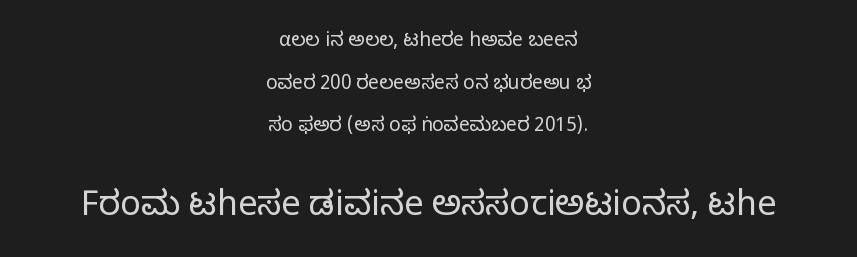
The cut favours lightness, reaching ordinary text weight at its darkest. Loosely led — the rows are spread out. This rendering leaves character spacing at its baseline value. Descenders hang freely into open space. One-word summary of the alignment: center.
